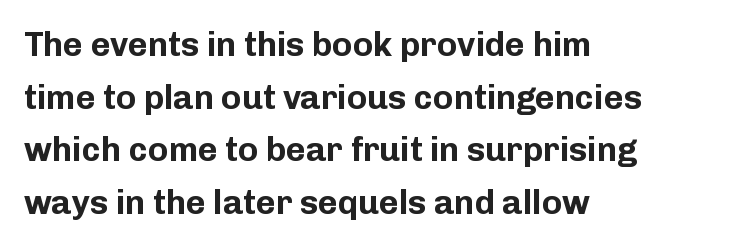
Vertical spacing — default. Inter-character spacing is left at the font's built-in metrics. Has an underline been added? It has not. Note the varied advance widths — an 'i' is clearly narrower than an 'm'. Does the weight exceed regular? Yes, all the way to bold. In terms of letterform style, serifs are entirely absent.
